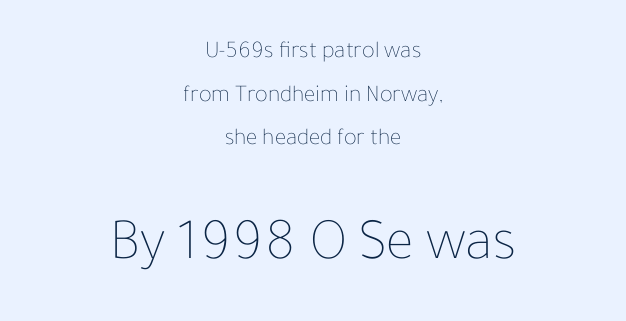
The image shows 59 px thin type, upright; set centered, line spacing 1.82x, normal letter spacing, not underlined; the second (bottom) block is 2.46x larger; low stroke contrast and a medium x-height.
